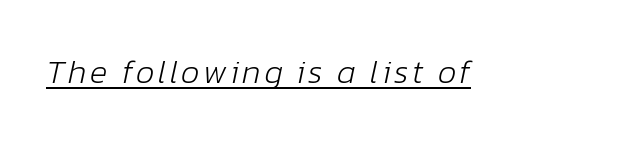
The image shows 33 px light type, italic (leaning right); set underlined; low stroke contrast and a medium x-height.
